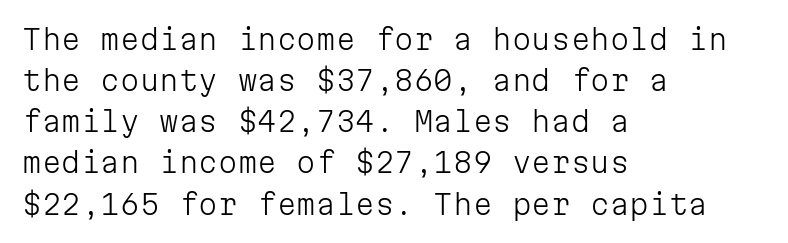
Does the lettering tilt? It doesn't — this is upright. If you measured baseline to baseline, you'd find a middling distance. There is no visible air inserted between adjacent glyphs. Think of a typewriter: that constant character pitch is what you see here.
